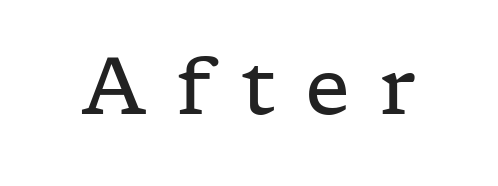
The letters stand straight up with perfectly vertical stems. The letters are spread apart with noticeably loose tracking. Glance below the letters and you will spot only blank space. Weight: regular or lighter.
